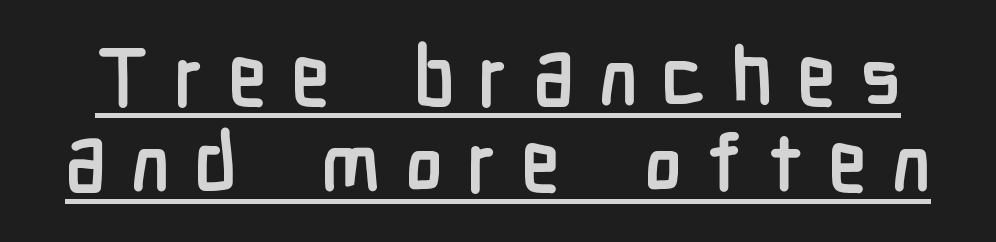
The image shows 80 px semibold, condensed sans-serif type, upright; set tight line spacing (1.07x), unusually wide letter spacing (+0.3 em), underlined; low stroke contrast and a medium x-height.
